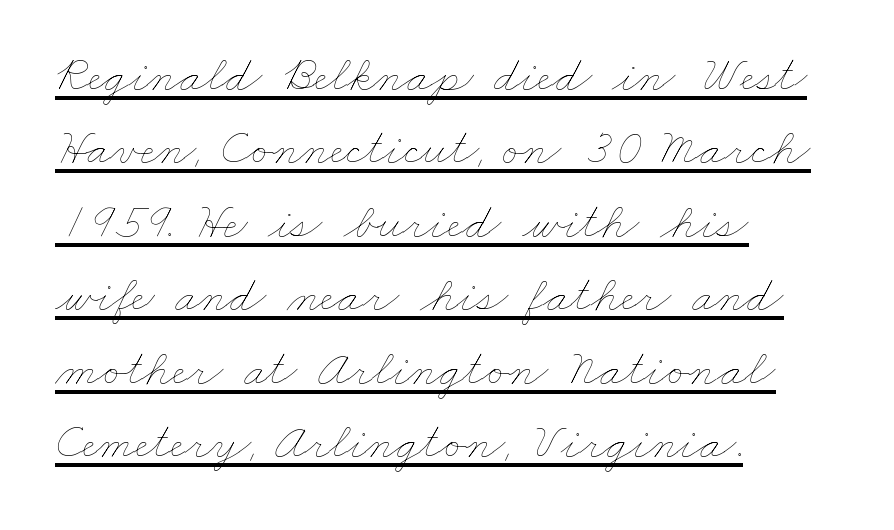
{"bold": "no", "weight": "thin", "width": "wide", "stroke_contrast": "low", "x_height": "small", "monospaced": "no", "underline": "yes", "align": "left", "line_spacing": "normal", "line_spacing_ratio": 1.44, "letter_spacing": "normal", "letter_spacing_em": 0.0, "glyph_px": 51}
